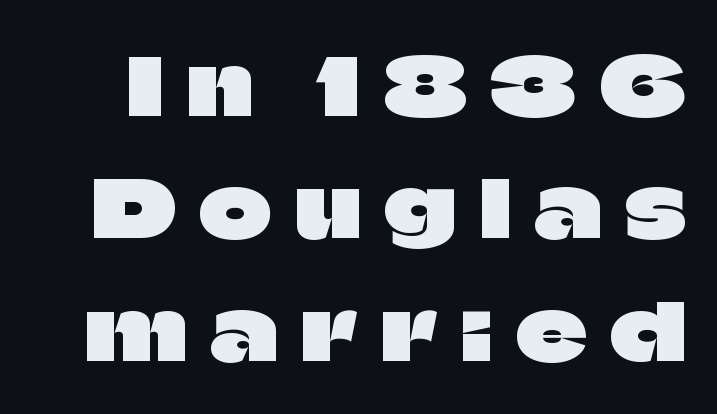
The image shows 78 px sans-serif type, upright; set normal line spacing (1.57x), unusually wide letter spacing (+0.31 em), not underlined; low stroke contrast and a large x-height.
